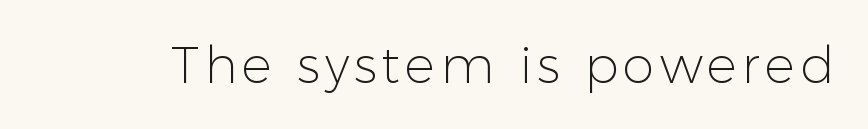
Q: Is the text bold? A: No.
Q: Is the text italic (slanted)? A: No, it is upright.
Q: Is the typeface a serif or a sans-serif typeface? A: Sans-serif.
Q: Is the text underlined? A: No.
Q: Width (condensed, normal, or wide)? A: Normal.
Q: Stroke contrast? A: Low.
Q: x-height? A: Medium.
Q: Monospaced? A: No.
